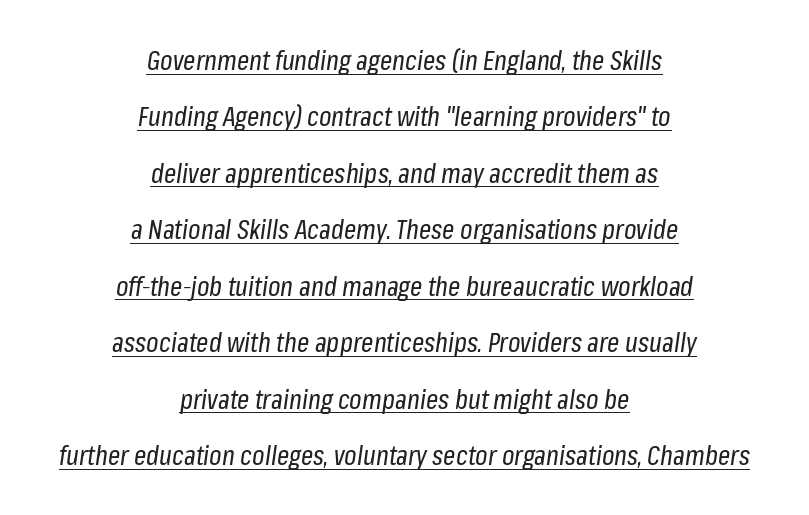
Q: Is the text bold? A: No.
Q: Is the text italic (slanted)? A: Yes, it leans right by about 8 degrees.
Q: Is the text underlined? A: Yes.
Q: How is the paragraph aligned? A: Centered.
Q: Is the spacing between letters normal or unusually wide? A: Normal.
Q: Is the spacing between lines tight, normal or loose? A: Loose.
